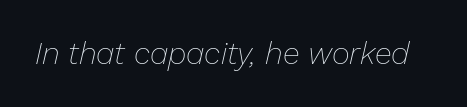
Q: Is the text bold? A: No.
Q: Is the text italic (slanted)? A: Yes, it leans right by about 13 degrees.
Q: Is the text underlined? A: No.
Q: Is the spacing between letters normal or unusually wide? A: Normal.
Q: Width (condensed, normal, or wide)? A: Normal.
Q: Stroke contrast? A: Low.
Q: x-height? A: Medium.
Q: Monospaced? A: No.
